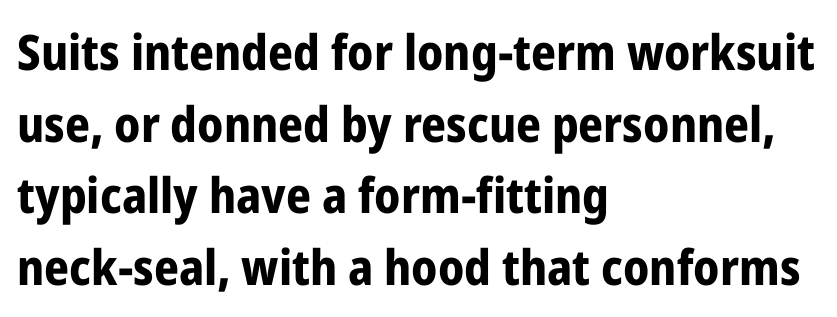
The face used here is proportionally spaced, like ordinary book or web type. Letters rest on an invisible, unmarked baseline. Italic? Not at all — the glyphs are vertical. Strong, thick strokes mark this as bold type.
